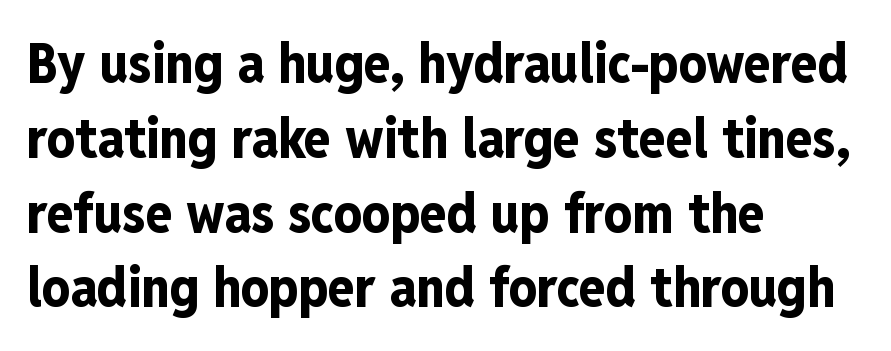
Normally led — the rows are evenly, conventionally spaced. Plenty of ink on the page — the face is bold. Unmarked baselines from the first word to the last. Check where the strokes stop: nothing finishes them off — pure sans.
